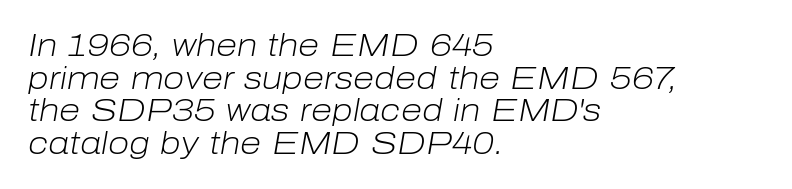
Tightly led — the rows are bunched. The strip under each line holds only bare page. Designer's note — italics engaged. The font sits on the lighter half of the weight spectrum, regular included.
